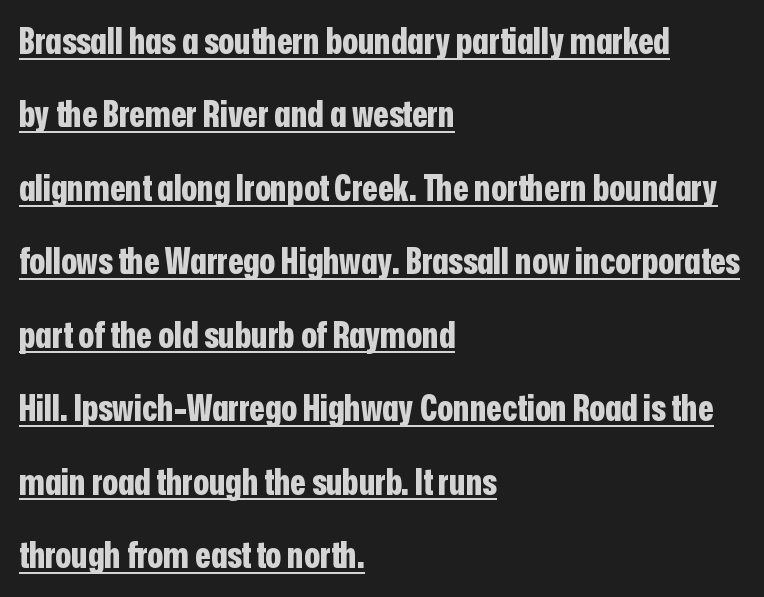
{"serif": "no", "italic": "no", "bold": "yes", "weight": "bold", "width": "condensed", "stroke_contrast": "low", "x_height": "medium", "monospaced": "no", "underline": "yes", "align": "left", "line_spacing": "loose", "line_spacing_ratio": 2.04, "letter_spacing": "normal", "letter_spacing_em": 0.0, "glyph_px": 36}
